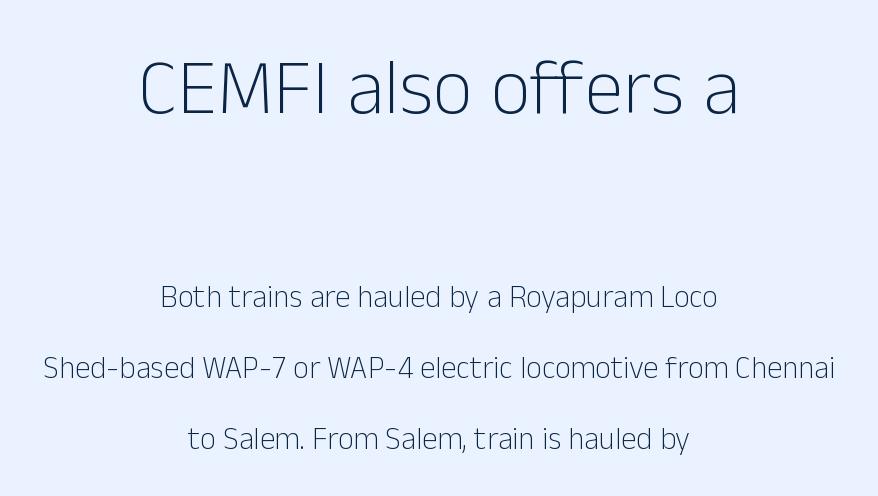
{"serif": "no", "italic": "no", "bold": "no", "weight": "light", "width": "normal", "stroke_contrast": "low", "x_height": "medium", "monospaced": "no", "underline": "no", "align": "center", "line_spacing": "loose", "line_spacing_ratio": 2.3, "letter_spacing": "normal", "letter_spacing_em": 0.0, "larger_block": "first", "size_ratio": 2.52, "glyph_px": 78}
